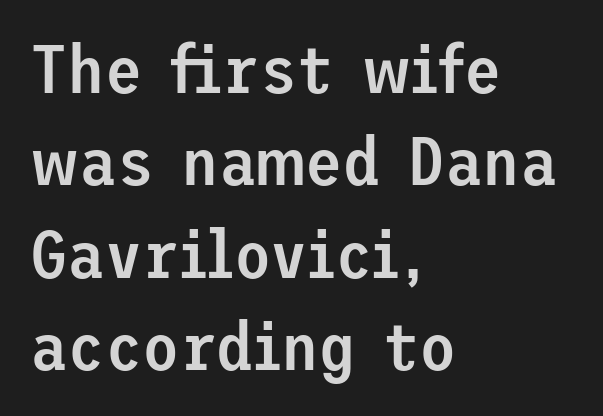
Clear beneath every line of the passage. Moderately thickened strokes mark this as semibold type. In terms of letterspacing, this is plain default setting. The text block is weighted toward the left margin, trailing off unevenly rightward. Normally led — the rows are evenly, conventionally spaced.
